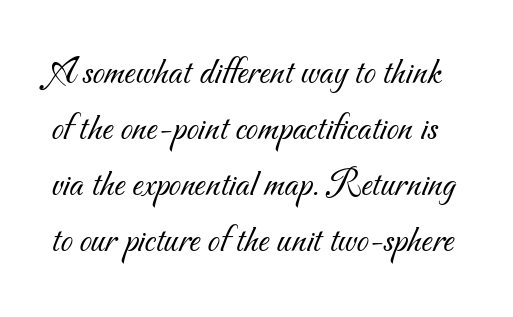
A normal amount of white space separates one row of letters from the next. No extra tracking has been applied to these lines. Are there feet on the stems? There aren't — it's a sans. Quick note: underline off.
